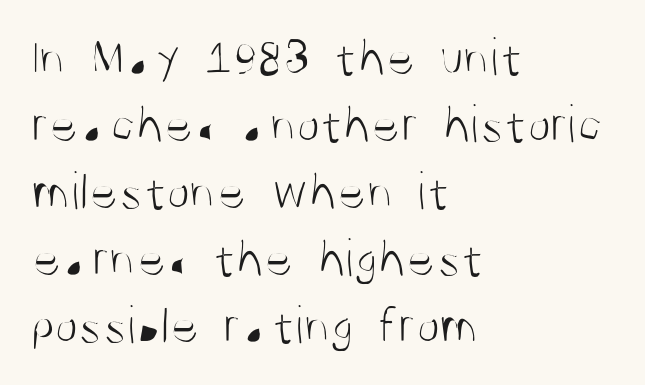
{"serif": "no", "italic": "no", "bold": "no", "weight": "light", "width": "condensed", "stroke_contrast": "medium", "x_height": "large", "monospaced": "no", "underline": "no", "align": "left", "line_spacing_ratio": 1.24, "letter_spacing": "normal", "letter_spacing_em": 0.0, "glyph_px": 54}
